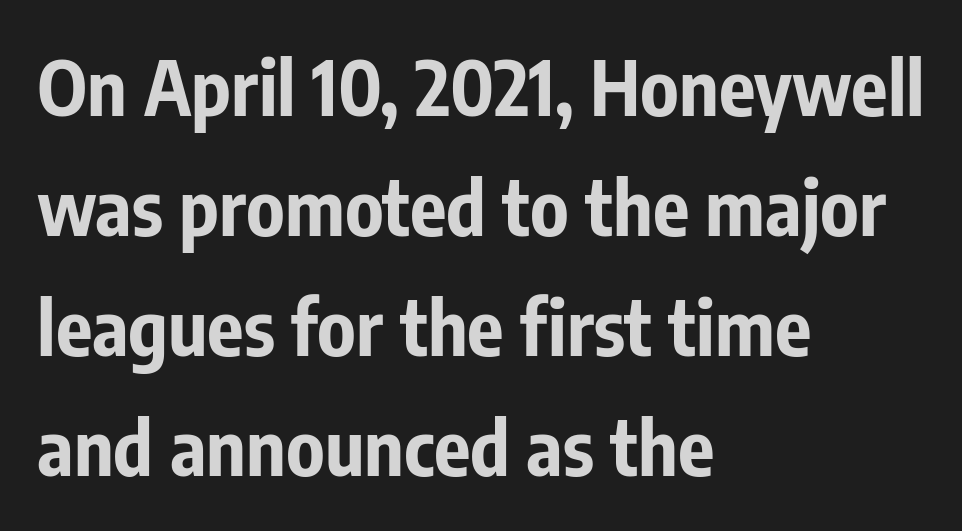
The image shows 76 px bold, condensed sans-serif type, upright; set left-aligned, normal line spacing (1.58x), normal letter spacing, not underlined; low stroke contrast and a medium x-height.
